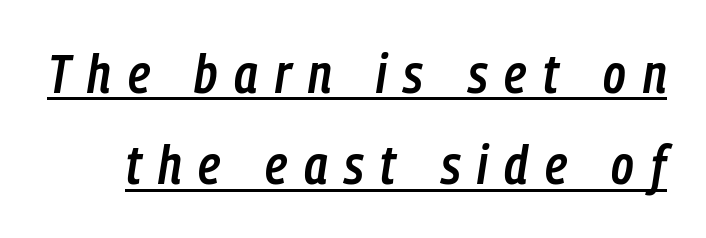
{"italic": "yes", "lean": "right", "slant_degrees": 9, "bold": "semi", "weight": "semibold", "width": "condensed", "stroke_contrast": "low", "x_height": "medium", "monospaced": "no", "underline": "yes", "line_spacing": "normal", "line_spacing_ratio": 1.69, "letter_spacing": "wide", "letter_spacing_em": 0.31, "glyph_px": 54}
